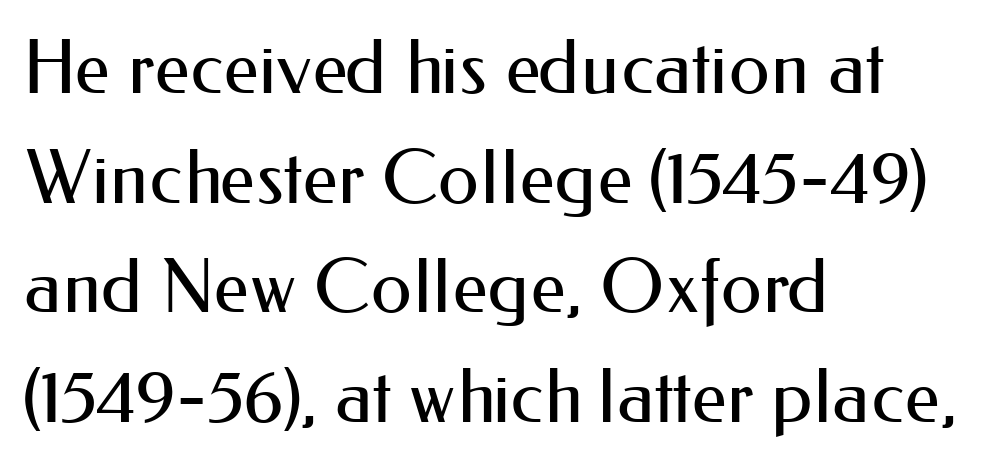
Q: Is the text bold? A: No.
Q: Is the text italic (slanted)? A: No, it is upright.
Q: Is the typeface a serif or a sans-serif typeface? A: Sans-serif.
Q: Is the text underlined? A: No.
Q: How is the paragraph aligned? A: Left-aligned.
Q: Is the spacing between letters normal or unusually wide? A: Normal.
Q: Is the spacing between lines tight, normal or loose? A: Normal.
Q: Width (condensed, normal, or wide)? A: Normal.
Q: Stroke contrast? A: Medium.
Q: x-height? A: Small.
Q: Monospaced? A: No.
